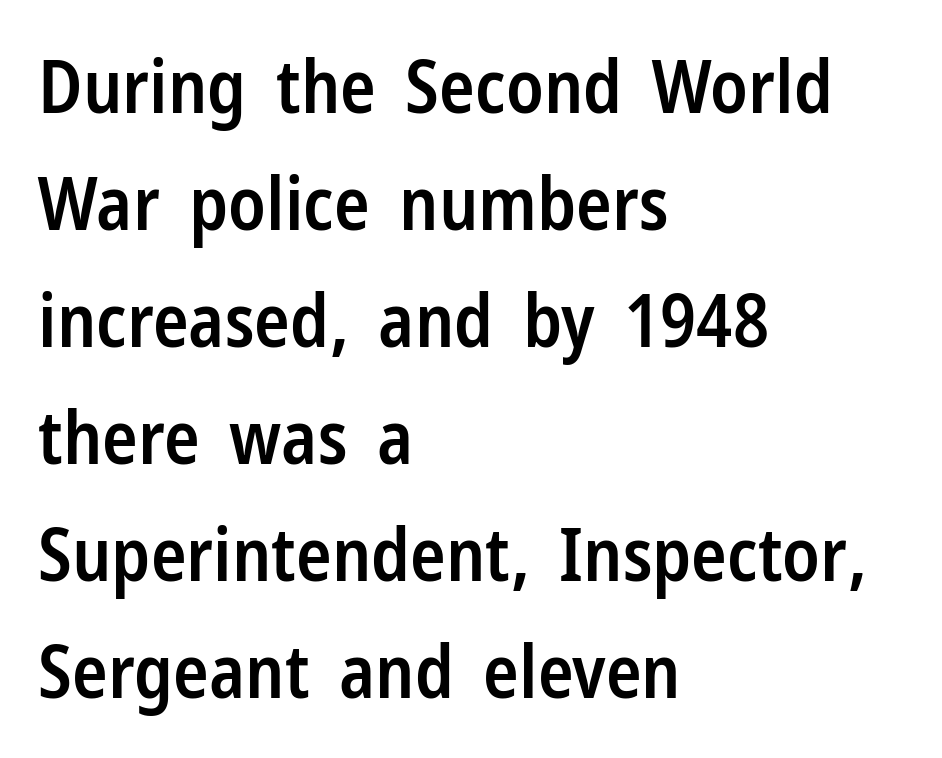
{"serif": "no", "italic": "no", "bold": "semi", "weight": "semibold", "width": "condensed", "stroke_contrast": "low", "x_height": "medium", "monospaced": "no", "underline": "no", "align": "left", "line_spacing": "normal", "line_spacing_ratio": 1.58, "letter_spacing": "normal", "letter_spacing_em": 0.0, "glyph_px": 74}
